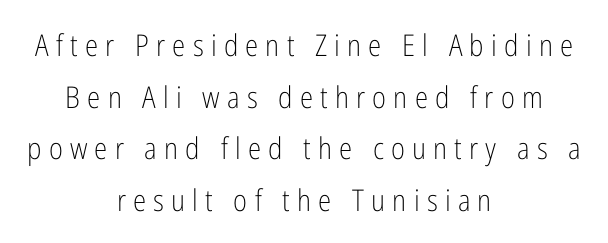
No heavy texture on the line: the type isn't bold. Note: no serifs on the glyphs. The lines are quadded center. No italicization has been applied; the sample stays upright. The passage shown has open, widely tracked lettering throughout. The zone under the glyphs is completely vacant.
